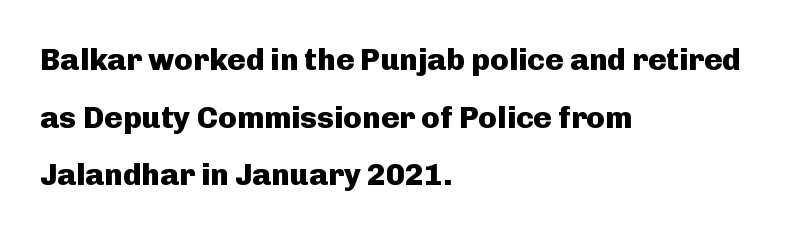
Q: Is the text bold? A: Yes.
Q: Is the text italic (slanted)? A: No, it is upright.
Q: Is the typeface a serif or a sans-serif typeface? A: Sans-serif.
Q: Is the text underlined? A: No.
Q: How is the paragraph aligned? A: Left-aligned.
Q: Is the spacing between letters normal or unusually wide? A: Normal.
Q: Width (condensed, normal, or wide)? A: Normal.
Q: Stroke contrast? A: Low.
Q: x-height? A: Medium.
Q: Monospaced? A: No.
